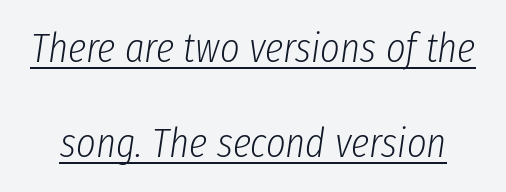
The image shows 42 px light, condensed type, italic (leaning right); set loose line spacing (2.27x), normal letter spacing, underlined; low stroke contrast and a medium x-height.
